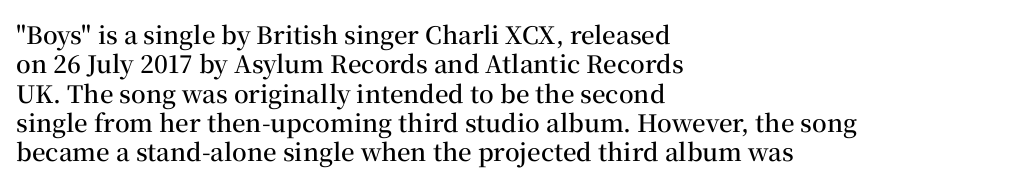
The image shows 24 px text type, upright; set left-aligned, line spacing 1.22x, normal letter spacing, not underlined.
